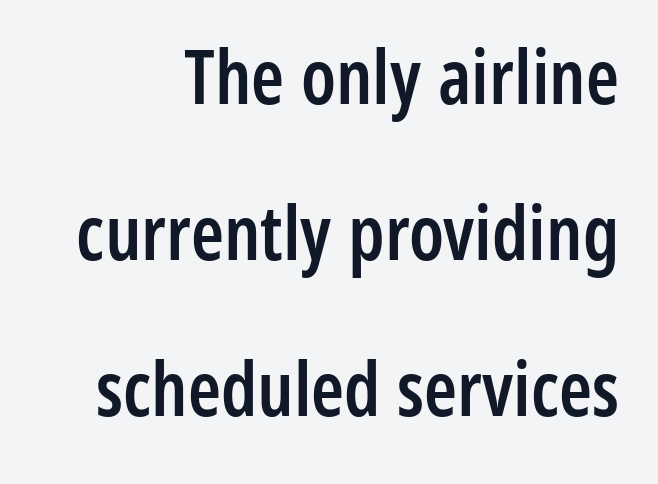
The image shows 75 px semibold, condensed sans-serif type, upright; set right-aligned, loose line spacing (2.08x), normal letter spacing, not underlined; low stroke contrast and a medium x-height.
